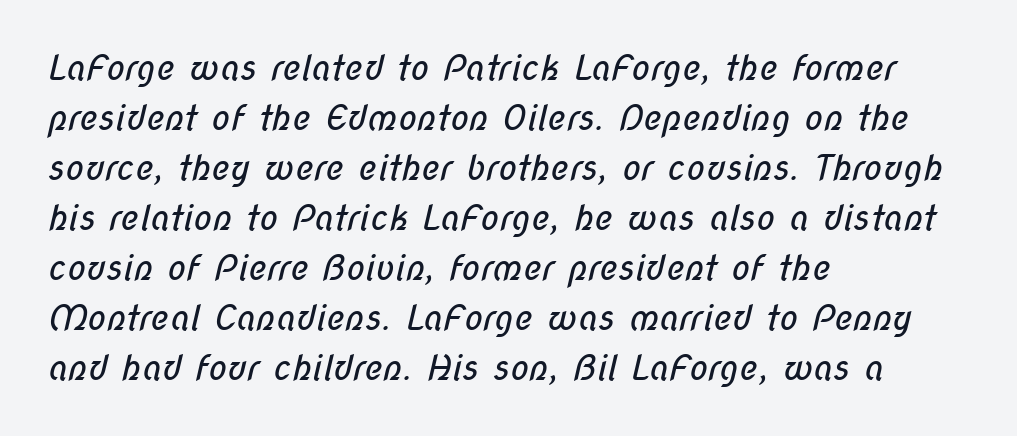
{"serif": "no", "bold": "no", "weight": "regular", "width": "condensed", "stroke_contrast": "low", "x_height": "medium", "monospaced": "no", "underline": "no", "align": "left", "line_spacing": "normal", "line_spacing_ratio": 1.43, "letter_spacing": "normal", "letter_spacing_em": 0.0, "glyph_px": 35}
